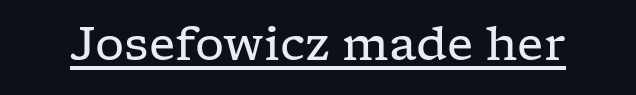
Q: Is the text bold? A: No.
Q: Is the text italic (slanted)? A: No, it is upright.
Q: Is the typeface a serif or a sans-serif typeface? A: Serif.
Q: Is the text underlined? A: Yes.
Q: Is the spacing between letters normal or unusually wide? A: Normal.
Q: Width (condensed, normal, or wide)? A: Wide.
Q: Stroke contrast? A: Low.
Q: x-height? A: Medium.
Q: Monospaced? A: No.
